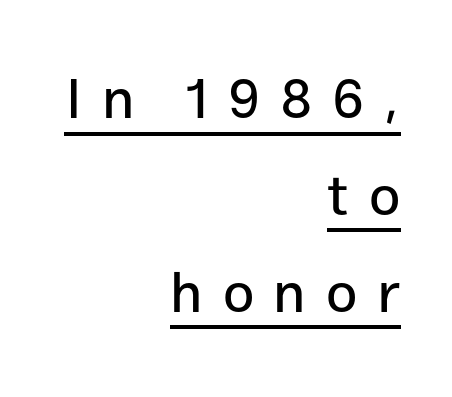
The passage shown is underscored from start to finish. To sum up the face: it is a sans, with no serifs. Here the designer chose a conventional face with non-uniform glyph widths. Compared with a flush-left layout, this one pins lines to the opposite, right side. Each word looks stretched out because of the extra space between its letters. Every stem runs plumb, perpendicular to the baseline.
